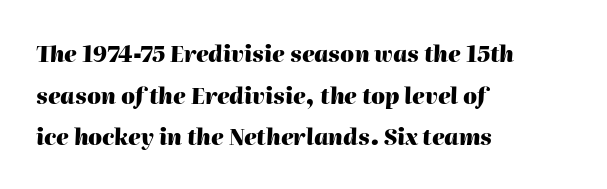
The image shows 22 px bold type, italic (leaning right); set left-aligned, line spacing 1.89x, normal letter spacing, not underlined.
